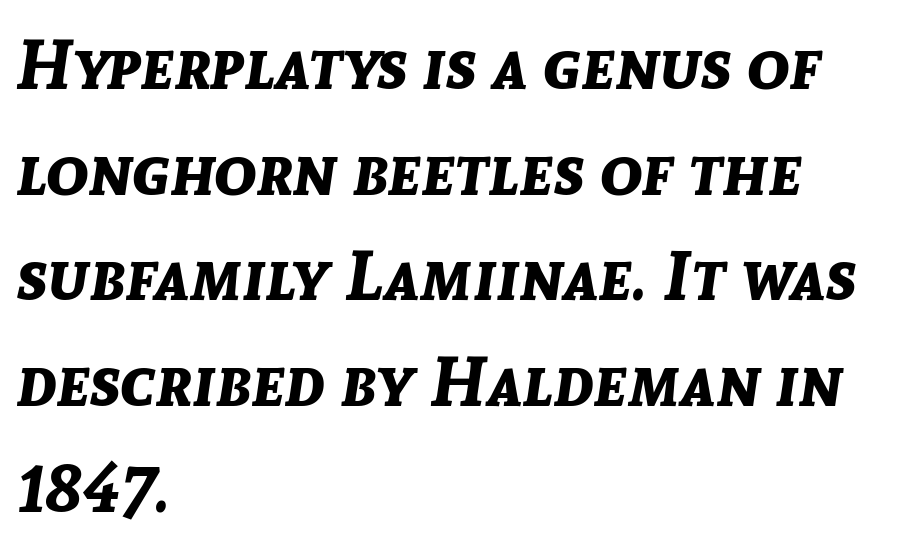
Character widths vary here, with narrow letters taking less room than wide ones. The rag falls on the right side of this text block. A dark, heavy texture on the line: the type is bold. Emphasis-style slanted type is in use. In terms of letterspacing, this is plain default setting. The block of text has a typical density, with ordinary space between rows.
